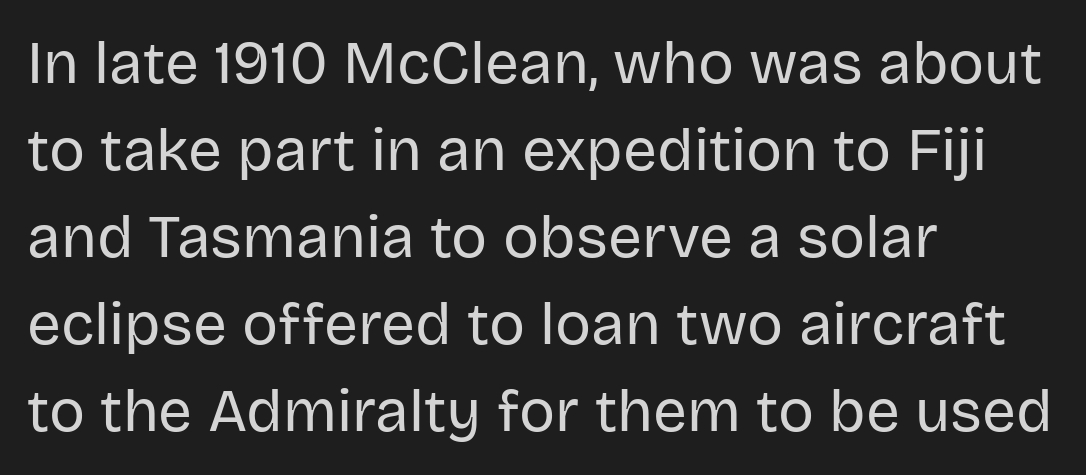
{"serif": "no", "italic": "no", "bold": "no", "weight": "regular", "width": "normal", "stroke_contrast": "low", "x_height": "large", "monospaced": "no", "underline": "no", "align": "left", "line_spacing": "normal", "line_spacing_ratio": 1.45, "letter_spacing": "normal", "letter_spacing_em": 0.0, "glyph_px": 60}
